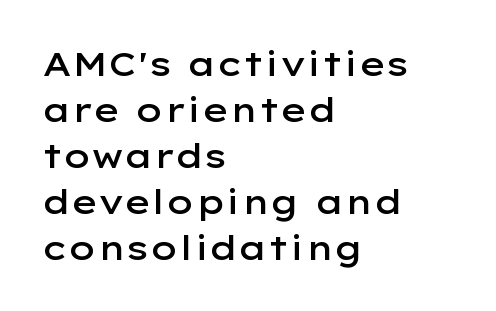
{"serif": "no", "italic": "no", "bold": "semi", "weight": "semibold", "width": "wide", "stroke_contrast": "low", "x_height": "medium", "monospaced": "no", "underline": "no", "align": "left", "line_spacing": "normal", "line_spacing_ratio": 1.35, "letter_spacing": "normal", "letter_spacing_em": 0.0, "glyph_px": 34}
